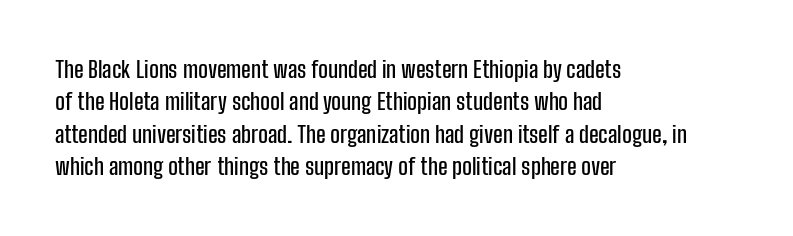
Q: Is the text italic (slanted)? A: No, it is upright.
Q: Is the text underlined? A: No.
Q: How is the paragraph aligned? A: Left-aligned.
Q: Is the spacing between letters normal or unusually wide? A: Normal.
Q: Is the spacing between lines tight, normal or loose? A: Normal.
